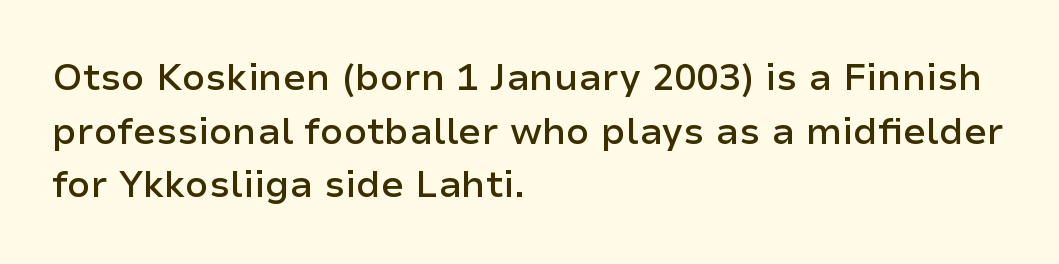
The image shows 37 px semibold sans-serif type, upright; set left-aligned, normal line spacing (1.45x), normal letter spacing, not underlined; low stroke contrast and a medium x-height.
